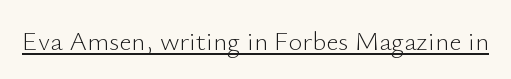
{"italic": "no", "bold": "no", "underline": "yes", "letter_spacing": "normal", "letter_spacing_em": 0.0, "glyph_px": 27}
